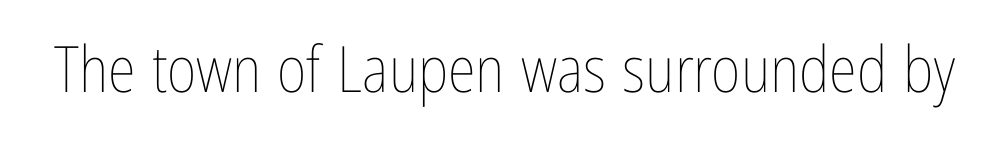
Q: Is the text bold? A: No.
Q: Is the text italic (slanted)? A: No, it is upright.
Q: Is the text underlined? A: No.
Q: Is the spacing between letters normal or unusually wide? A: Normal.
Q: Width (condensed, normal, or wide)? A: Condensed.
Q: Stroke contrast? A: Low.
Q: x-height? A: Medium.
Q: Monospaced? A: No.
